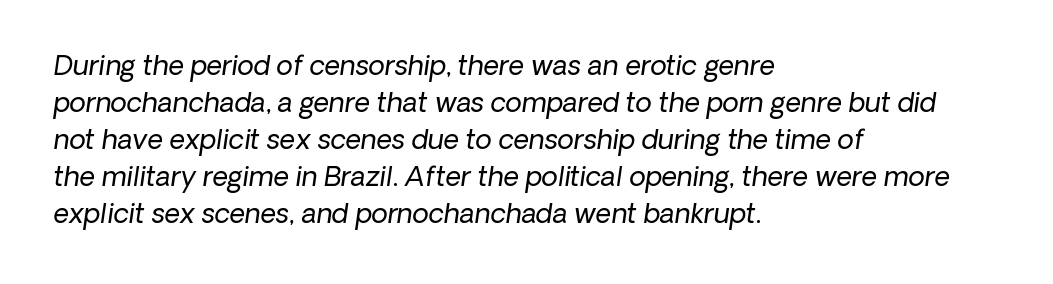
Interline gaps are of average width in this sample. Check the space under the baseline: it is left empty. In terms of letterspacing, this is plain default setting. The specimen reads as italic at a glance.
